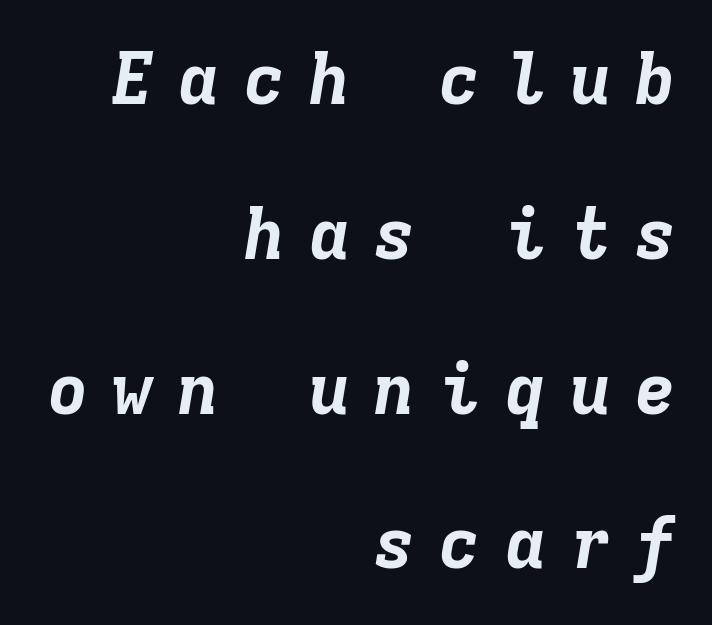
The glyphs have the mass of a bold cut. Spacing verdict: monospaced, one width for all characters. The type is letterspaced generously, with wide tracking. The gap between lines stays unmarked.
